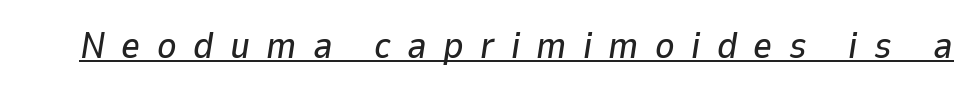
The letterforms stand isolated, each surrounded by extra space. A typesetter would mark this as italic. The passage shown is underscored from start to finish. Looks like regular typesetting: each glyph gets only the width it needs.
